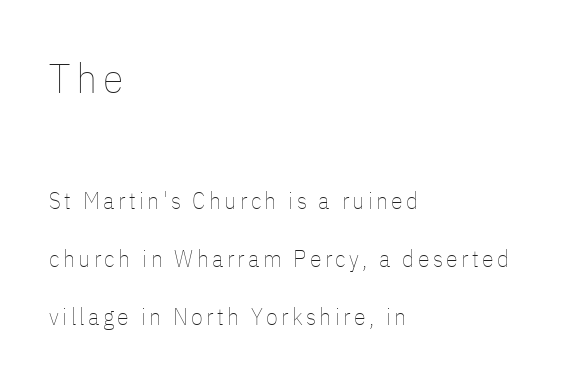
The image shows 42 px thin, condensed type, upright; set left-aligned, loose line spacing (2.42x), not underlined; the first (top) block is 1.75x larger; low stroke contrast and a medium x-height.
